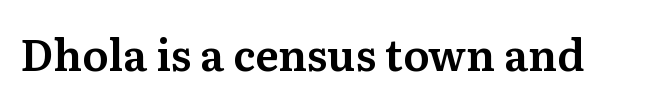
The passage shown is typed in a proportional face where columns would drift. This rendering leaves character spacing at its baseline value. These lines are composed in type with serifs. The passage shown is not underscored anywhere.
